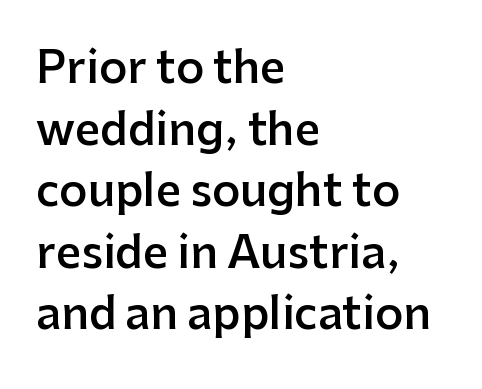
{"serif": "no", "italic": "no", "bold": "semi", "weight": "semibold", "width": "normal", "stroke_contrast": "low", "x_height": "medium", "monospaced": "no", "underline": "no", "align": "left", "line_spacing": "normal", "line_spacing_ratio": 1.4, "letter_spacing": "normal", "letter_spacing_em": 0.0, "glyph_px": 44}
